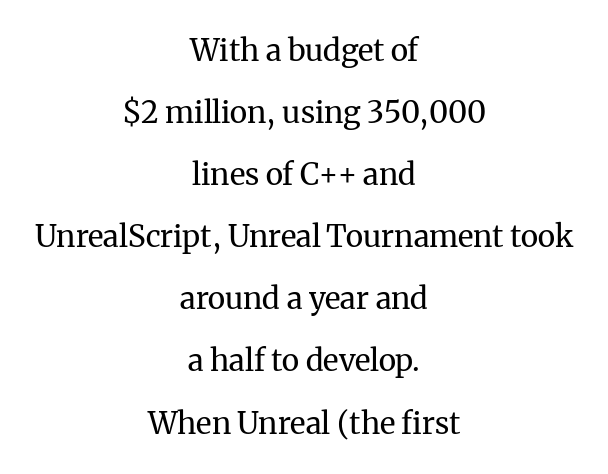
The text block is weighted toward neither margin, spreading evenly from the middle. Nothing heavy about these letters — not bold at all. How are the letters spaced? Ordinarily, with no added tracking. Ascenders rise straight up at ninety degrees. The rendering shows small feet on the letterforms — a serif design. Nobody drew a line under any word here.
